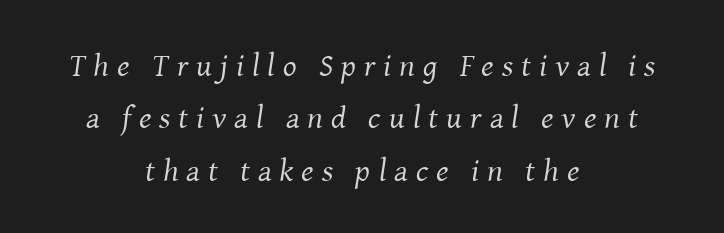
{"serif": "yes", "italic": "yes", "lean": "right", "slant_degrees": 8, "bold": "no", "weight": "regular", "width": "normal", "stroke_contrast": "medium", "x_height": "medium", "monospaced": "no", "underline": "no", "align": "center", "line_spacing": "normal", "line_spacing_ratio": 1.64, "letter_spacing": "wide", "letter_spacing_em": 0.25, "glyph_px": 32}
